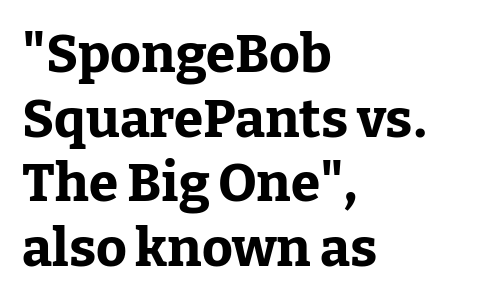
{"serif": "yes", "italic": "no", "bold": "yes", "weight": "bold", "width": "normal", "stroke_contrast": "low", "x_height": "medium", "monospaced": "no", "underline": "no", "align": "left", "line_spacing_ratio": 1.22, "letter_spacing": "normal", "letter_spacing_em": 0.0, "glyph_px": 53}
